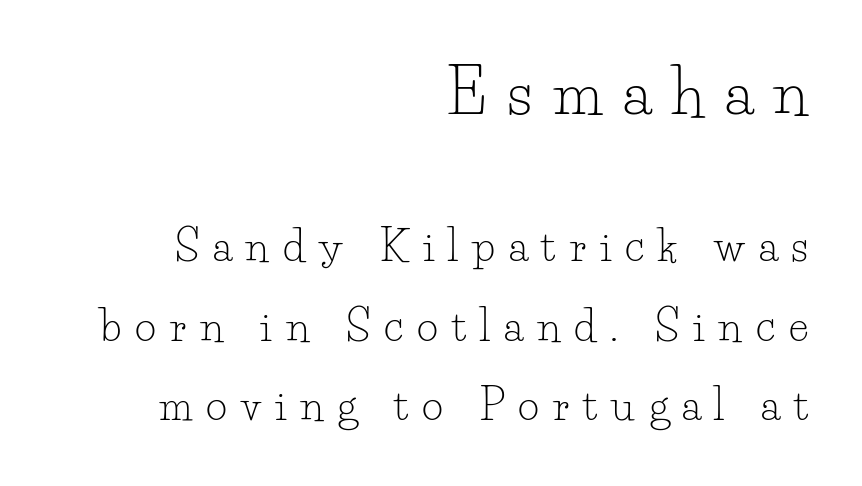
Each new line begins a long way beneath the previous one. Tracking value appears strongly positive — letters spread wide. The composition opens big and finishes small. No letter is thick-stroked: the sample isn't bold. Just letters on the line, the space beneath them empty. Small tapered or slab feet sit at the stroke ends, so this counts as serif.
